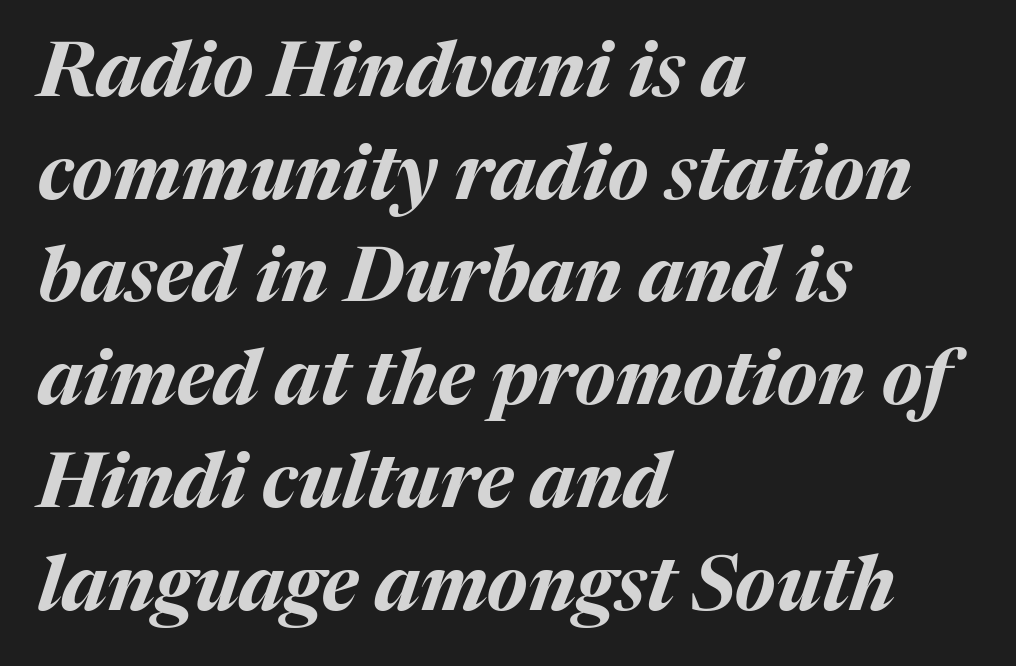
Each letter keeps its own natural width here, so spacing adapts to shape. There's an unmistakable incline to the writing here. Visually the block forms a straight wall on the left and a jagged coastline on the right. The line texture is even and compact thanks to regular tracking.
